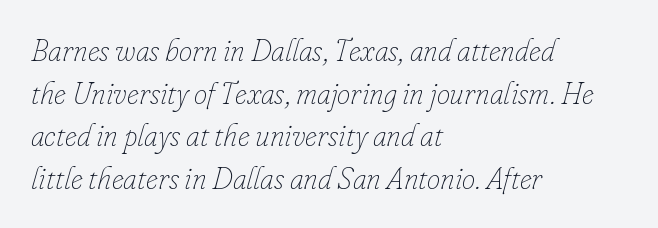
The image shows 30 px thin type, italic (leaning right); set left-aligned, normal line spacing (1.42x), normal letter spacing, not underlined; low stroke contrast and a small x-height.
